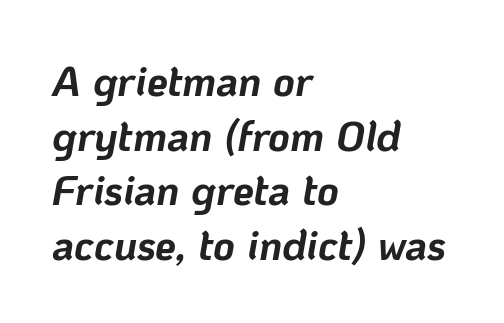
Q: Is the text bold? A: Yes.
Q: Is the text italic (slanted)? A: Yes, it leans right by about 10 degrees.
Q: Is the text underlined? A: No.
Q: How is the paragraph aligned? A: Left-aligned.
Q: Is the spacing between letters normal or unusually wide? A: Normal.
Q: Is the spacing between lines tight, normal or loose? A: Normal.
Q: Width (condensed, normal, or wide)? A: Normal.
Q: Stroke contrast? A: Low.
Q: x-height? A: Medium.
Q: Monospaced? A: No.
